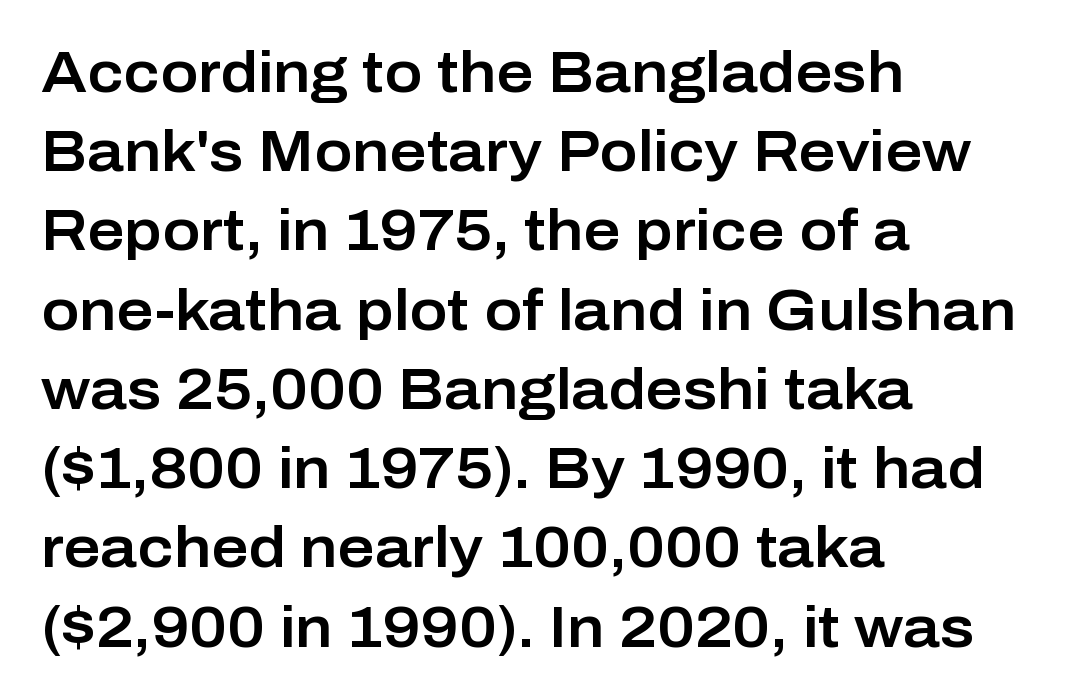
The lines in this sample share a left origin and differ only in where they stop. The designer left line spacing at the default. Decoration check: the copy has no underline. The typography opts for an upright posture over an oblique one.
